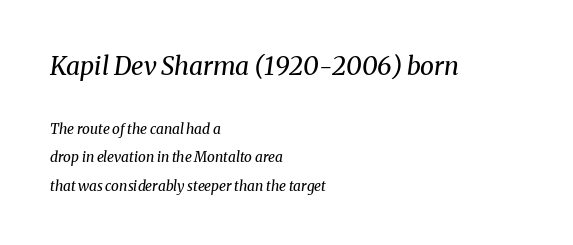
Q: Is the text bold? A: No.
Q: Is the text italic (slanted)? A: Yes, it leans right by about 8 degrees.
Q: Is the text underlined? A: No.
Q: How is the paragraph aligned? A: Left-aligned.
Q: Is the spacing between letters normal or unusually wide? A: Normal.
Q: Is the spacing between lines tight, normal or loose? A: Loose.
Q: Which block of text is set in a larger size, the first (top) or the second (bottom)? A: The first (top) one.
